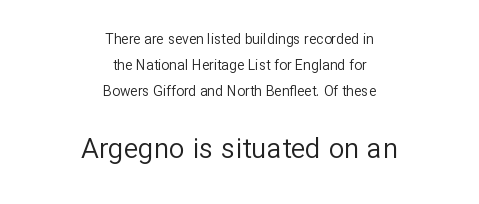
Q: Is the text bold? A: No.
Q: Is the text italic (slanted)? A: No, it is upright.
Q: Is the typeface a serif or a sans-serif typeface? A: Sans-serif.
Q: Is the text underlined? A: No.
Q: How is the paragraph aligned? A: Centered.
Q: Is the spacing between letters normal or unusually wide? A: Normal.
Q: Which block of text is set in a larger size, the first (top) or the second (bottom)? A: The second (bottom) one.
Q: Width (condensed, normal, or wide)? A: Normal.
Q: Stroke contrast? A: Low.
Q: x-height? A: Medium.
Q: Monospaced? A: No.
